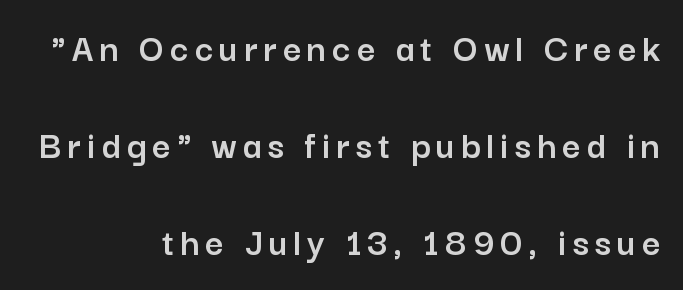
{"serif": "no", "italic": "no", "width": "normal", "stroke_contrast": "low", "x_height": "medium", "monospaced": "no", "underline": "no", "align": "right", "line_spacing": "loose", "line_spacing_ratio": 2.43, "glyph_px": 40}
